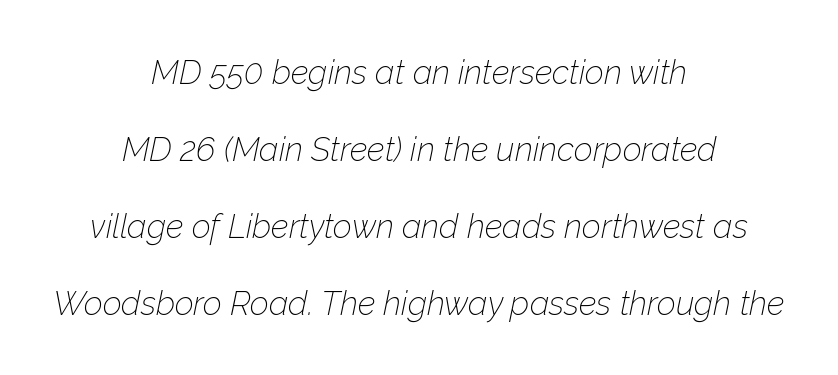
The image shows 33 px thin type, italic (leaning right); set centered, loose line spacing (2.33x), normal letter spacing, not underlined; low stroke contrast and a medium x-height.
